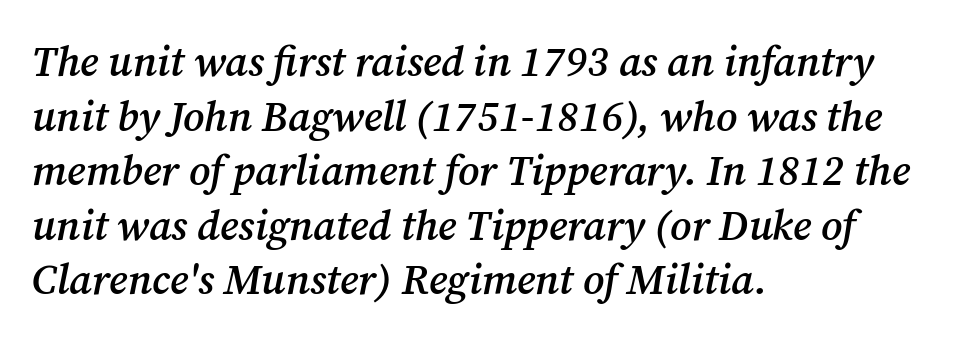
The image shows 42 px semibold serif type, italic (leaning right); set left-aligned, normal line spacing (1.3x), normal letter spacing, not underlined; medium stroke contrast and a medium x-height.
